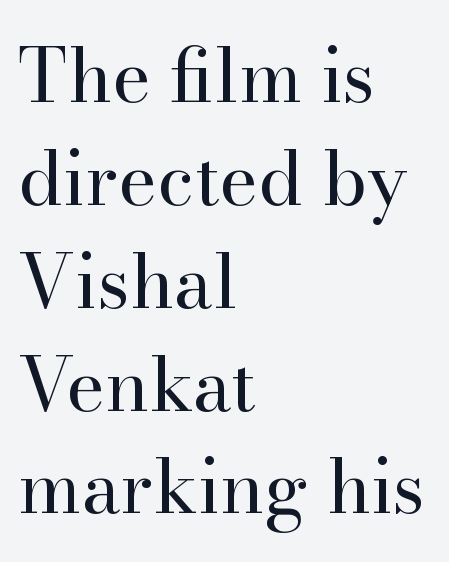
The image shows 74 px regular-weight serif type, upright; set left-aligned, normal line spacing (1.39x), normal letter spacing, not underlined; high stroke contrast and a small x-height.
